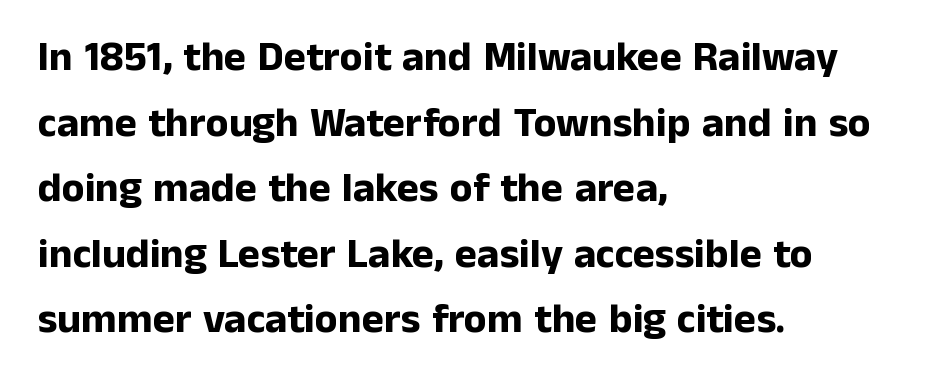
Nobody touched the tracking dial on this one. Which margin do the lines hug? The left one — the right edge is uneven. Examine the stroke ends and you'll find no serifs. These lines are rendered in a variable-pitch font.
